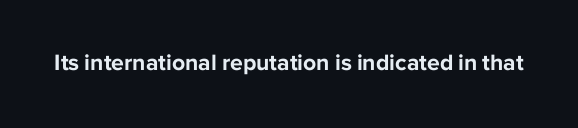
The image shows 23 px bold type, upright; set normal letter spacing, not underlined.
